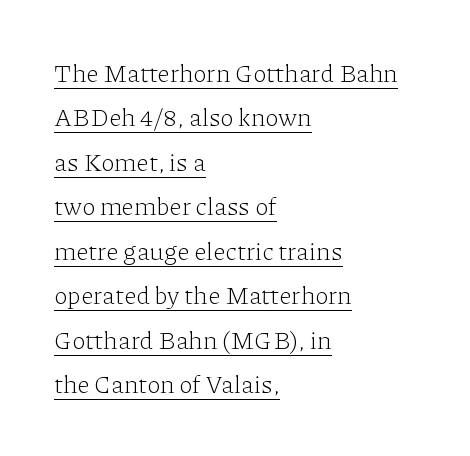
{"italic": "no", "bold": "no", "underline": "yes", "align": "left", "line_spacing_ratio": 1.78, "letter_spacing": "normal", "letter_spacing_em": 0.0, "glyph_px": 25}
